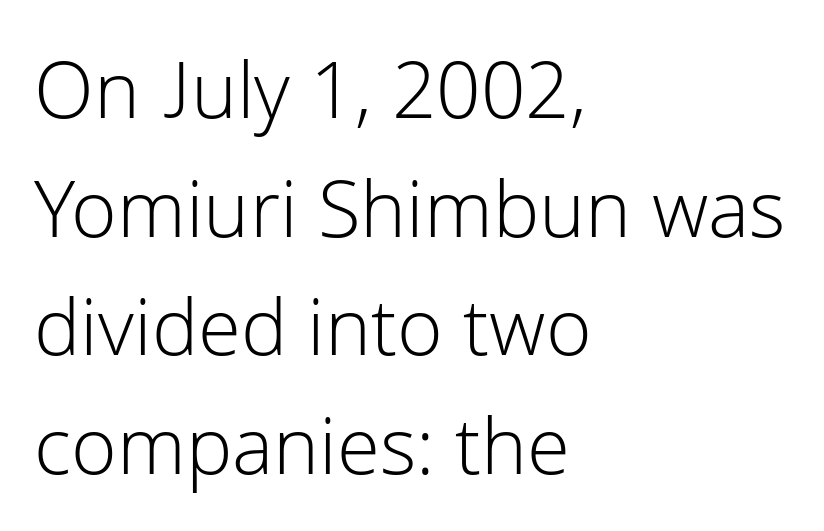
{"serif": "no", "italic": "no", "bold": "no", "weight": "light", "width": "normal", "stroke_contrast": "low", "x_height": "medium", "monospaced": "no", "underline": "no", "align": "left", "line_spacing": "normal", "line_spacing_ratio": 1.52, "letter_spacing": "normal", "letter_spacing_em": 0.0, "glyph_px": 78}
